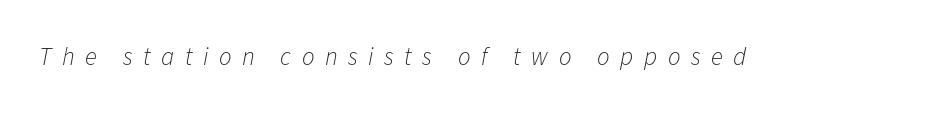
{"italic": "yes", "lean": "right", "slant_degrees": 11, "bold": "no", "underline": "no", "letter_spacing": "wide", "letter_spacing_em": 0.42, "glyph_px": 25}
